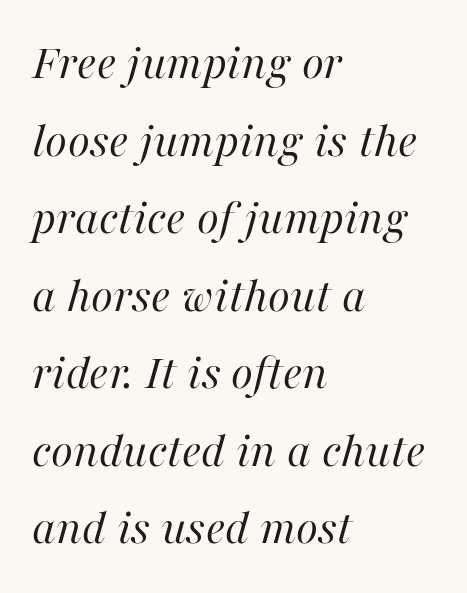
The image shows 51 px regular-weight type, italic (leaning right); set left-aligned, normal line spacing (1.52x), normal letter spacing, not underlined; high stroke contrast and a medium x-height.
